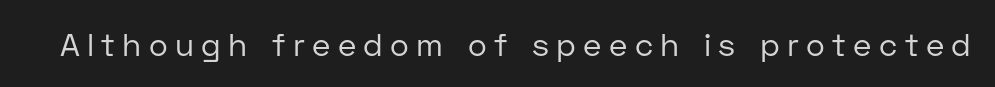
Nope, no serifs anywhere on these letters. Spacing between characters has been opened up far beyond the box default. The font's upright variant was chosen for this text. Spacing verdict: proportional, widths tailored to each character. This reads as an unemphasized weight, regular at the heaviest.
